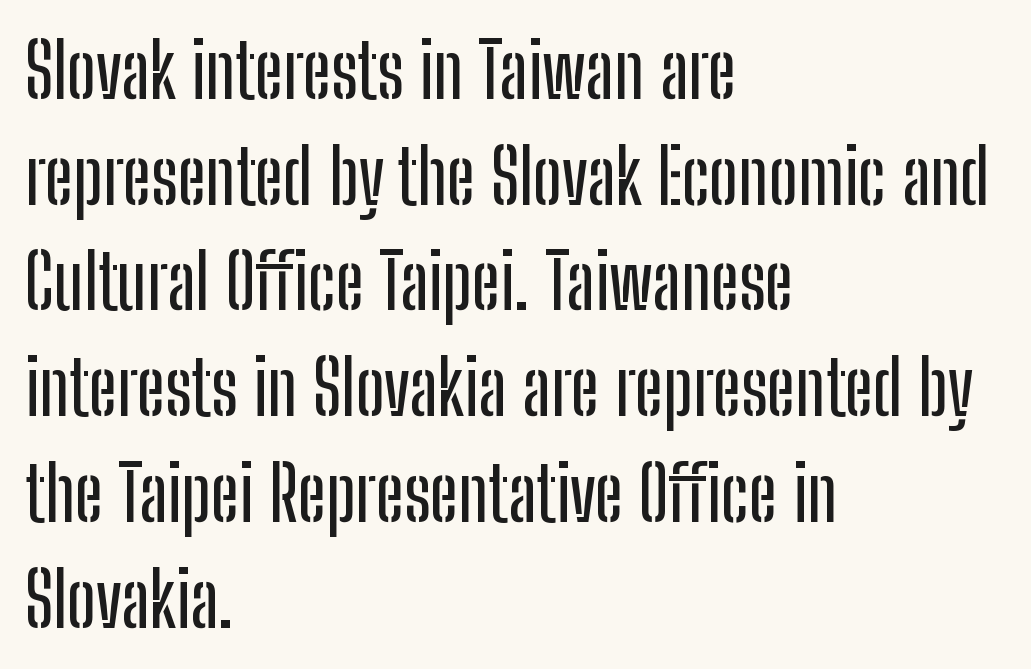
Q: Is the text italic (slanted)? A: No, it is upright.
Q: Is the typeface a serif or a sans-serif typeface? A: Sans-serif.
Q: Is the text underlined? A: No.
Q: How is the paragraph aligned? A: Left-aligned.
Q: Is the spacing between letters normal or unusually wide? A: Normal.
Q: Is the spacing between lines tight, normal or loose? A: Normal.
Q: Width (condensed, normal, or wide)? A: Condensed.
Q: Stroke contrast? A: Low.
Q: x-height? A: Medium.
Q: Monospaced? A: No.
